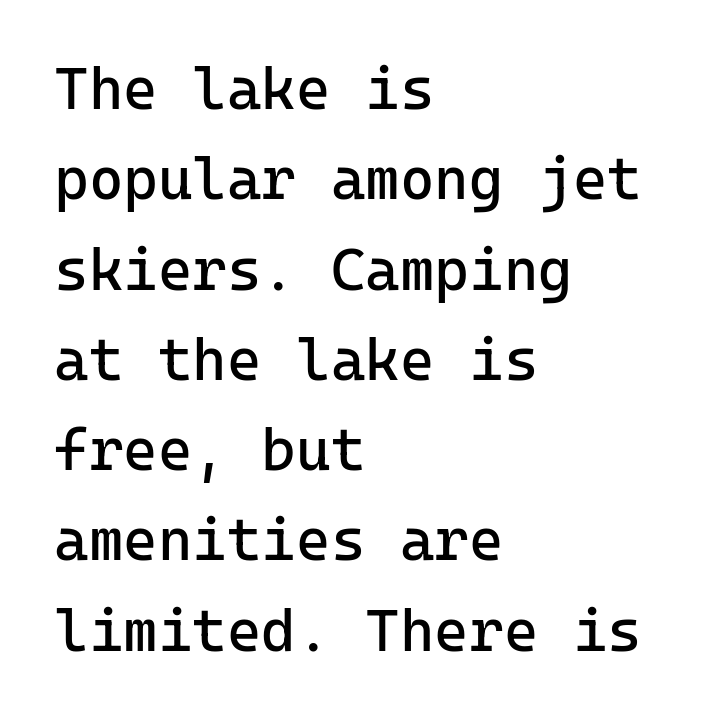
The space between consecutive lines is moderate. If you drew a ruler down the left edge, every line would touch it. Letter spacing: default. Descender tails drop into unmarked territory. Note: no serifs on the glyphs. This sample uses an upright cut, with every glyph sitting square on the baseline.
